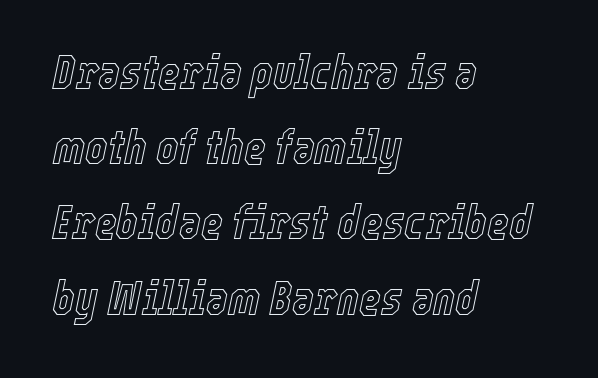
Looks like regular typesetting: each glyph gets only the width it needs. The ragged edge is on the right, which tells us the setting is flush left. The gaps between neighbouring characters are ordinary and unremarkable. Is the type slanted? Yes — the strokes lean at a clear angle. The space between consecutive lines is moderate. Nobody drew a line under any word here.
